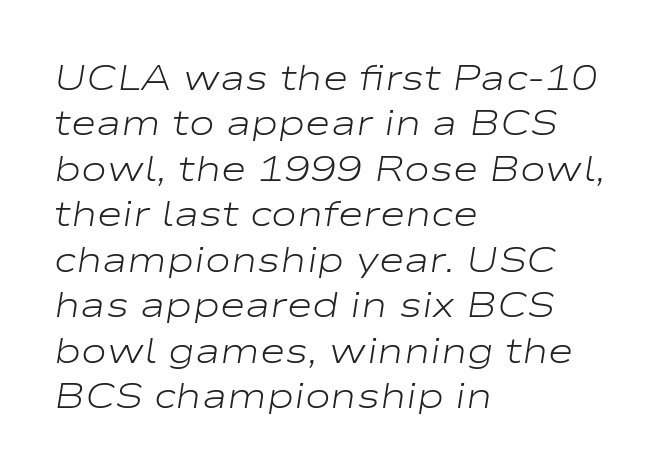
{"italic": "yes", "lean": "right", "slant_degrees": 9, "bold": "no", "weight": "light", "width": "wide", "stroke_contrast": "low", "x_height": "medium", "monospaced": "no", "underline": "no", "align": "left", "line_spacing": "normal", "line_spacing_ratio": 1.3, "letter_spacing": "normal", "letter_spacing_em": 0.0, "glyph_px": 35}
